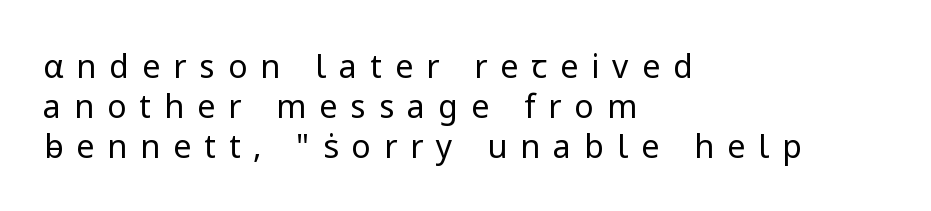
{"serif": "no", "italic": "no", "bold": "no", "weight": "regular", "width": "normal", "stroke_contrast": "low", "x_height": "medium", "monospaced": "no", "underline": "no", "align": "left", "line_spacing": "normal", "line_spacing_ratio": 1.25, "letter_spacing": "wide", "letter_spacing_em": 0.41, "glyph_px": 32}
